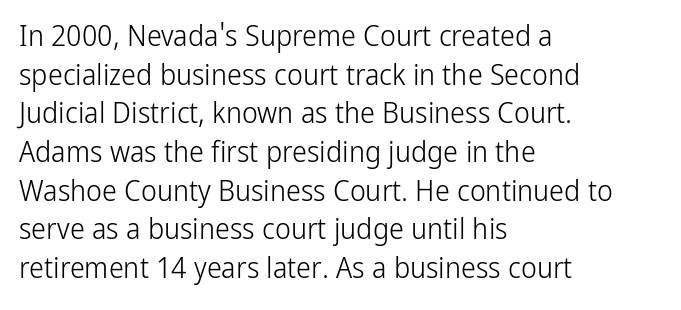
Q: Is the text bold? A: No.
Q: Is the text italic (slanted)? A: No, it is upright.
Q: Is the typeface a serif or a sans-serif typeface? A: Sans-serif.
Q: Is the text underlined? A: No.
Q: How is the paragraph aligned? A: Left-aligned.
Q: Is the spacing between letters normal or unusually wide? A: Normal.
Q: Is the spacing between lines tight, normal or loose? A: Normal.
Q: Width (condensed, normal, or wide)? A: Condensed.
Q: Stroke contrast? A: Low.
Q: x-height? A: Medium.
Q: Monospaced? A: No.
